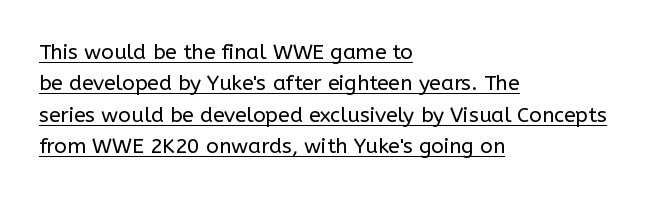
Posture: straight, roman, zero tilt. The specimen includes a rule beneath the text block's lines. A typesetter would call this leading conventional body-copy spacing. The letters sit at their default tracking, neither squeezed nor spread.
